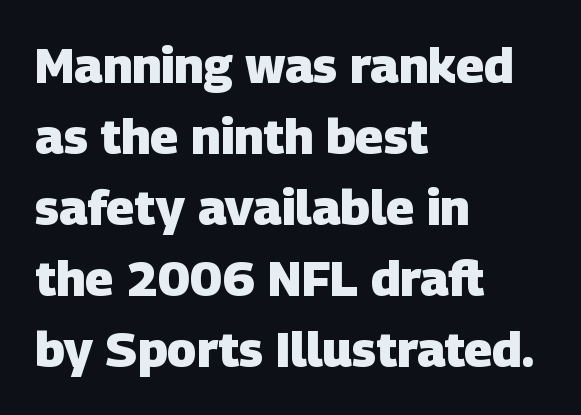
Q: Is the text bold? A: Yes.
Q: Is the typeface a serif or a sans-serif typeface? A: Sans-serif.
Q: Is the text underlined? A: No.
Q: How is the paragraph aligned? A: Left-aligned.
Q: Is the spacing between letters normal or unusually wide? A: Normal.
Q: Is the spacing between lines tight, normal or loose? A: Normal.
Q: Width (condensed, normal, or wide)? A: Normal.
Q: Stroke contrast? A: Low.
Q: x-height? A: Large.
Q: Monospaced? A: No.
